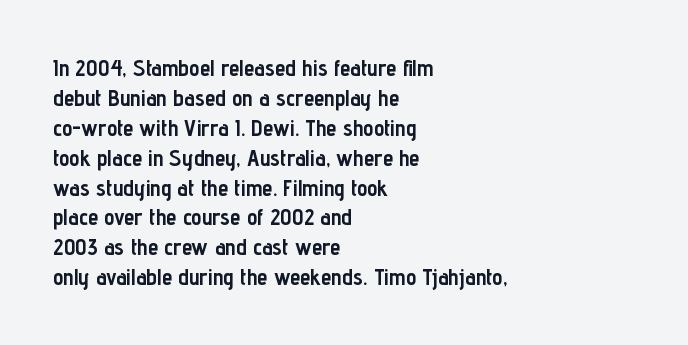
Q: Is the text bold? A: Yes.
Q: Is the text italic (slanted)? A: No, it is upright.
Q: Is the text underlined? A: No.
Q: How is the paragraph aligned? A: Left-aligned.
Q: Is the spacing between letters normal or unusually wide? A: Normal.
Q: Is the spacing between lines tight, normal or loose? A: Normal.
